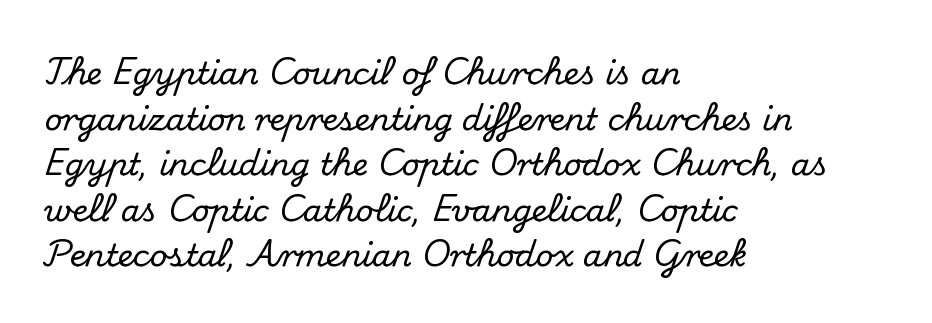
Q: Is the text italic (slanted)? A: Yes.
Q: Is the typeface a serif or a sans-serif typeface? A: Serif.
Q: Is the text underlined? A: No.
Q: How is the paragraph aligned? A: Left-aligned.
Q: Is the spacing between letters normal or unusually wide? A: Normal.
Q: Is the spacing between lines tight, normal or loose? A: Normal.
Q: Width (condensed, normal, or wide)? A: Normal.
Q: Stroke contrast? A: Medium.
Q: x-height? A: Small.
Q: Monospaced? A: No.
